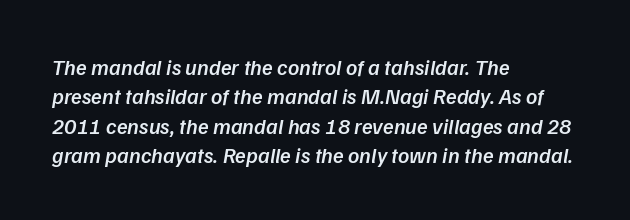
The image shows 22 px text type, italic (leaning right); set left-aligned, normal line spacing (1.33x), normal letter spacing, not underlined.
